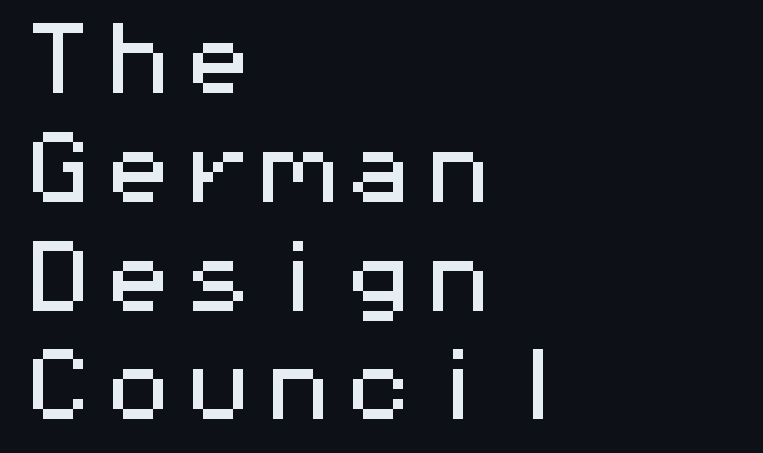
{"serif": "no", "italic": "no", "width": "wide", "stroke_contrast": "medium", "x_height": "medium", "monospaced": "yes", "underline": "no", "align": "left", "line_spacing": "normal", "line_spacing_ratio": 1.36, "letter_spacing": "normal", "letter_spacing_em": 0.0, "glyph_px": 80}
